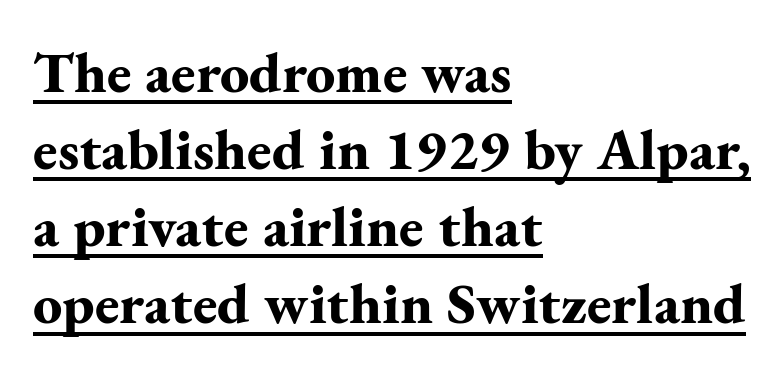
{"serif": "yes", "italic": "no", "bold": "yes", "weight": "bold", "width": "normal", "stroke_contrast": "medium", "x_height": "small", "monospaced": "no", "underline": "yes", "align": "left", "line_spacing": "normal", "line_spacing_ratio": 1.33, "letter_spacing": "normal", "letter_spacing_em": 0.0, "glyph_px": 58}
